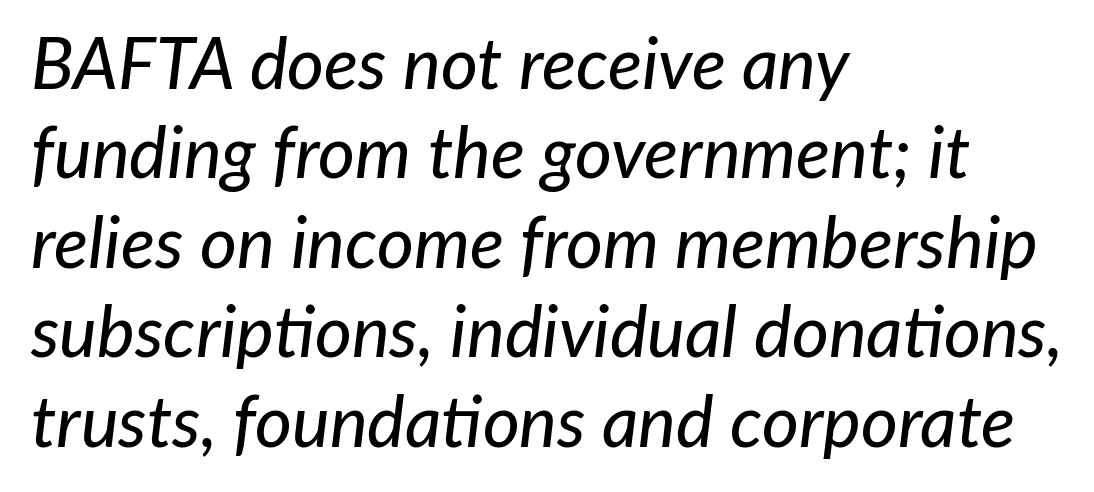
{"italic": "yes", "lean": "right", "slant_degrees": 7, "width": "normal", "stroke_contrast": "low", "x_height": "medium", "monospaced": "no", "underline": "no", "align": "left", "line_spacing": "normal", "line_spacing_ratio": 1.26, "letter_spacing": "normal", "letter_spacing_em": 0.0, "glyph_px": 71}
